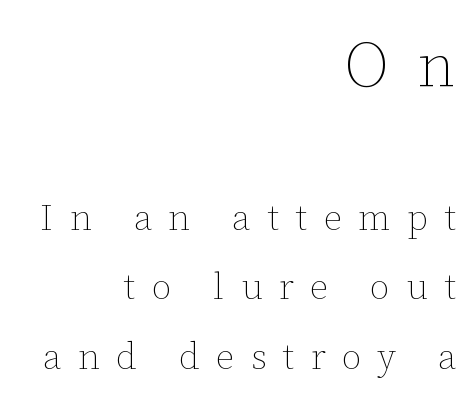
Spacing between characters has been opened up far beyond the box default. The specimen omits any rule beneath the text block's lines. Note: larger setting up top, smaller setting below. This sample has the flowing, uneven cadence of proportional lettering. The specimen reads as upright at a glance. Compared with a typical body face, this is equally light or lighter still.
